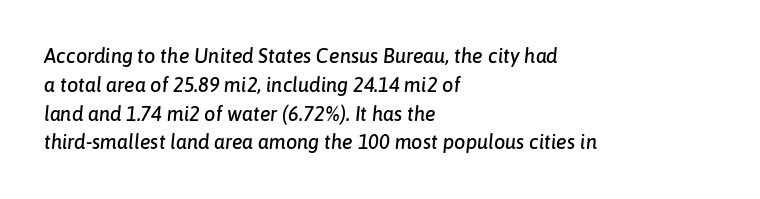
{"italic": "yes", "lean": "right", "slant_degrees": 6, "underline": "no", "align": "left", "line_spacing": "normal", "line_spacing_ratio": 1.44, "letter_spacing": "normal", "letter_spacing_em": 0.0, "glyph_px": 20}
